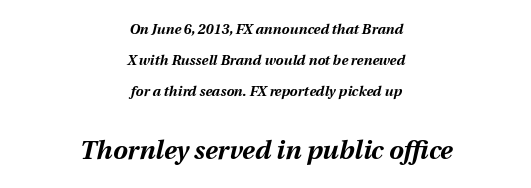
The whitespace from short lines is split evenly between both sides. The face used here appears at its bigger size in the lower chunk. Decoration check: the copy has no underline. An italicized treatment has been applied to the whole sample. On the weight axis this lands at bold, roughly 700.
